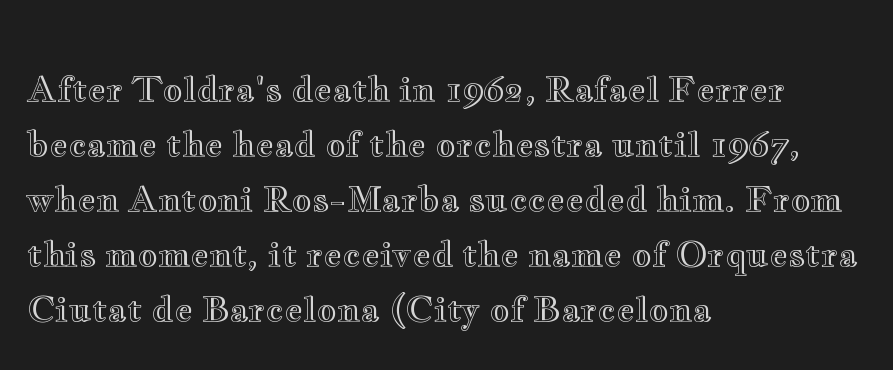
The image shows 35 px wide type, upright; set left-aligned, normal line spacing (1.57x), normal letter spacing, not underlined; a small x-height.
